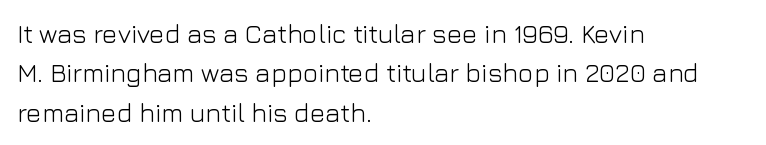
The image shows 26 px text type, upright; set left-aligned, normal line spacing (1.51x), normal letter spacing, not underlined.
